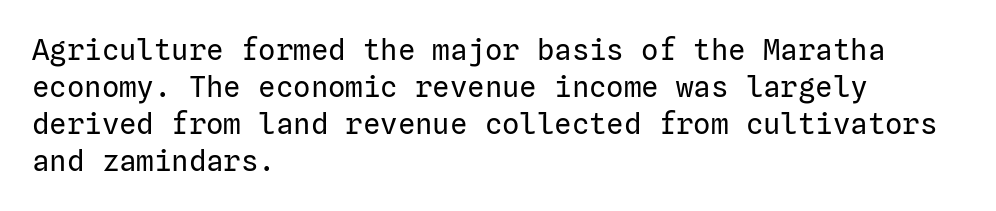
The image shows 29 px regular-weight sans-serif type, upright; set left-aligned, normal line spacing (1.28x), normal letter spacing, not underlined; low stroke contrast and a medium x-height.
